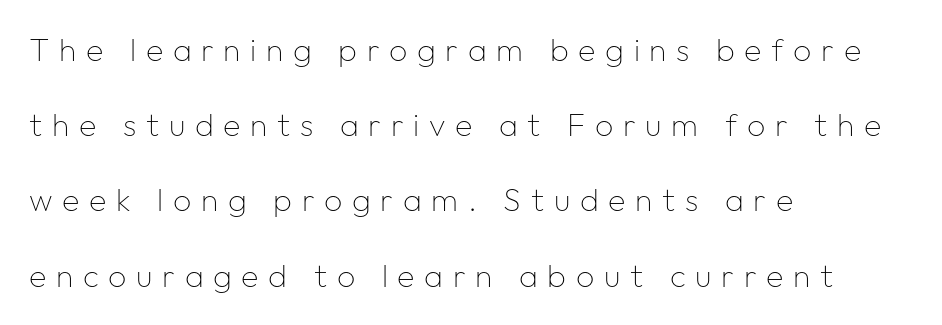
Q: Is the text bold? A: No.
Q: Is the text italic (slanted)? A: No, it is upright.
Q: Is the typeface a serif or a sans-serif typeface? A: Sans-serif.
Q: Is the text underlined? A: No.
Q: How is the paragraph aligned? A: Left-aligned.
Q: Is the spacing between letters normal or unusually wide? A: Unusually wide.
Q: Is the spacing between lines tight, normal or loose? A: Loose.
Q: Width (condensed, normal, or wide)? A: Normal.
Q: Stroke contrast? A: Low.
Q: x-height? A: Medium.
Q: Monospaced? A: No.
